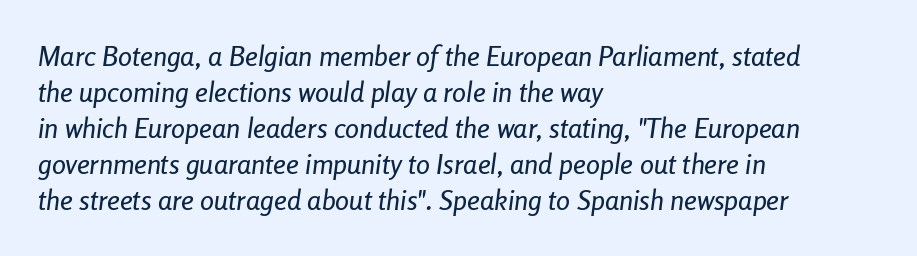
The image shows 28 px condensed type, italic (leaning right); set left-aligned, normal line spacing (1.29x), normal letter spacing, not underlined; low stroke contrast and a medium x-height.
